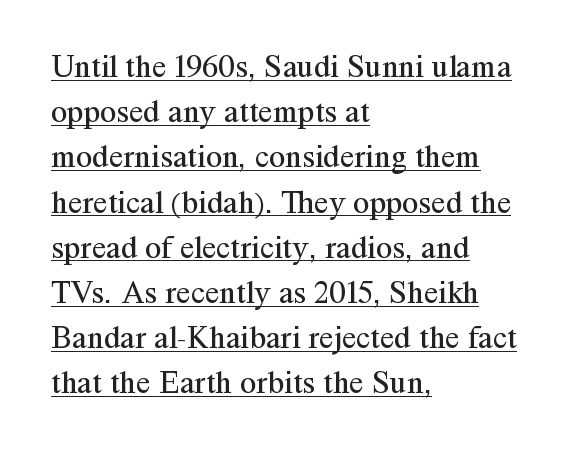
Q: Is the text bold? A: No.
Q: Is the text italic (slanted)? A: No, it is upright.
Q: Is the typeface a serif or a sans-serif typeface? A: Serif.
Q: Is the text underlined? A: Yes.
Q: How is the paragraph aligned? A: Left-aligned.
Q: Is the spacing between letters normal or unusually wide? A: Normal.
Q: Is the spacing between lines tight, normal or loose? A: Normal.
Q: Width (condensed, normal, or wide)? A: Normal.
Q: Stroke contrast? A: Medium.
Q: x-height? A: Medium.
Q: Monospaced? A: No.
